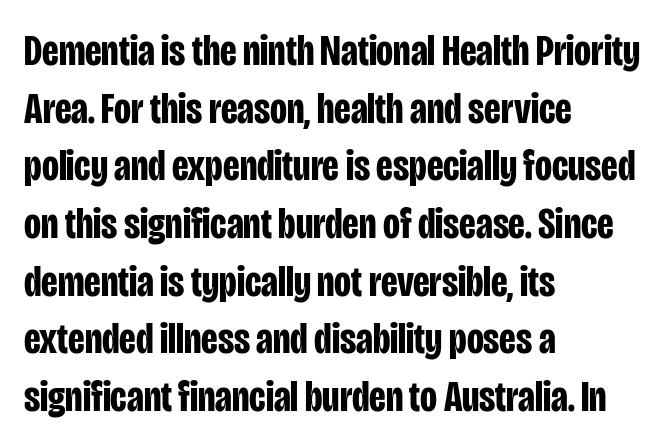
Q: Is the text bold? A: Yes.
Q: Is the text italic (slanted)? A: No, it is upright.
Q: Is the typeface a serif or a sans-serif typeface? A: Sans-serif.
Q: Is the text underlined? A: No.
Q: How is the paragraph aligned? A: Left-aligned.
Q: Is the spacing between letters normal or unusually wide? A: Normal.
Q: Is the spacing between lines tight, normal or loose? A: Normal.
Q: Width (condensed, normal, or wide)? A: Condensed.
Q: Stroke contrast? A: Low.
Q: x-height? A: Large.
Q: Monospaced? A: No.
